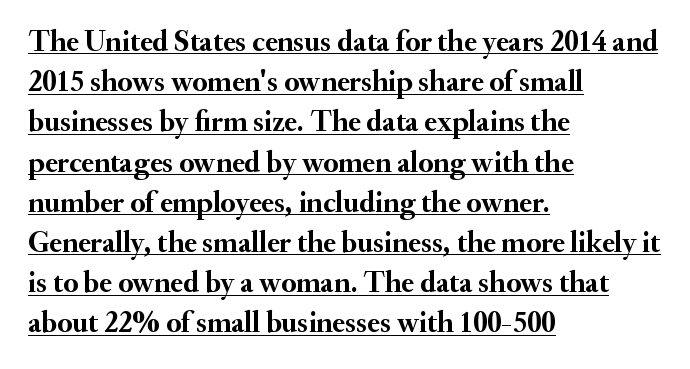
The image shows 30 px semibold serif type, upright; set left-aligned, normal line spacing (1.34x), normal letter spacing, underlined; medium stroke contrast and a small x-height.
